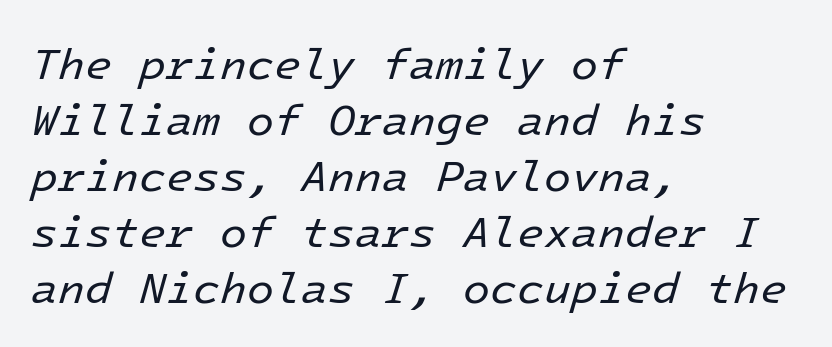
This sample keeps an unexceptional amount of space between lines. Bold? No — there's no thickening of the strokes. Notice how the stems are inclined rather than vertical — that's the hallmark of italics. Just letters on the line, the space beneath them empty. Default kerning and tracking; the words read as compact shapes.
